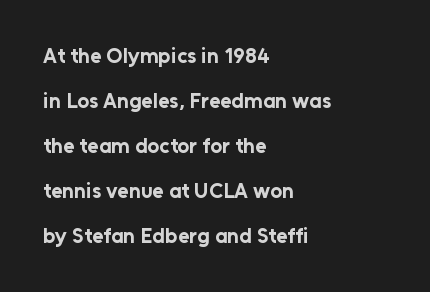
{"italic": "no", "bold": "yes", "underline": "no", "align": "left", "line_spacing": "loose", "line_spacing_ratio": 2.14, "letter_spacing": "normal", "letter_spacing_em": 0.0, "glyph_px": 21}
